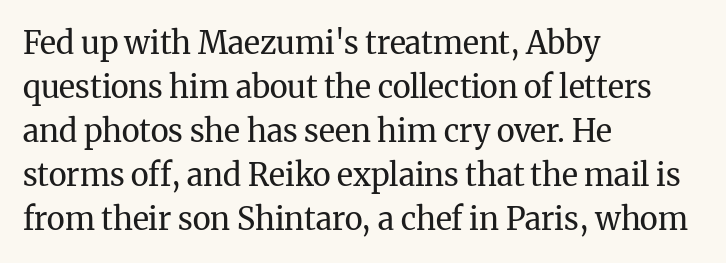
These lines are rendered in a variable-pitch font. Type without underlining. Left-aligned paragraph, ragged on the right. The space between consecutive lines is moderate. These glyphs show unthickened strokes, regular width or finer. Here the glyphs are tracked normally, forming tight word shapes.
